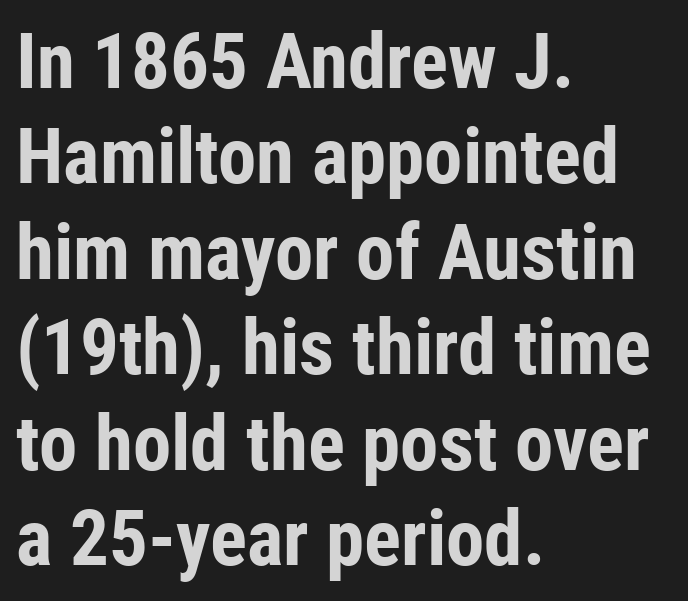
Q: Is the text bold? A: Yes.
Q: Is the text italic (slanted)? A: No, it is upright.
Q: Is the typeface a serif or a sans-serif typeface? A: Sans-serif.
Q: Is the text underlined? A: No.
Q: How is the paragraph aligned? A: Left-aligned.
Q: Is the spacing between letters normal or unusually wide? A: Normal.
Q: Width (condensed, normal, or wide)? A: Condensed.
Q: Stroke contrast? A: Low.
Q: x-height? A: Medium.
Q: Monospaced? A: No.
